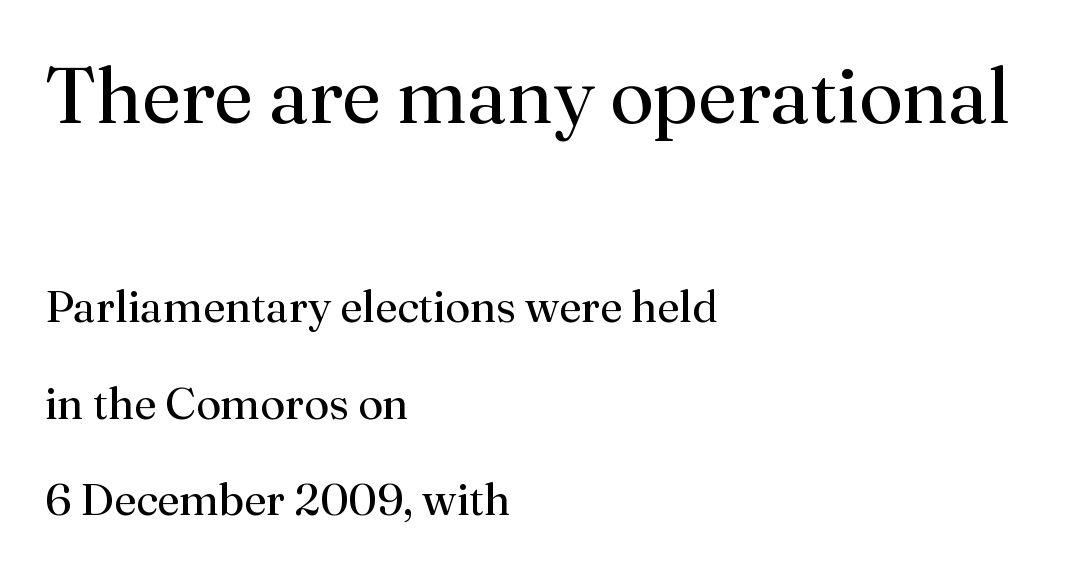
Q: Is the text bold? A: No.
Q: Is the text italic (slanted)? A: No, it is upright.
Q: Is the typeface a serif or a sans-serif typeface? A: Serif.
Q: Is the text underlined? A: No.
Q: How is the paragraph aligned? A: Left-aligned.
Q: Is the spacing between letters normal or unusually wide? A: Normal.
Q: Is the spacing between lines tight, normal or loose? A: Loose.
Q: Which block of text is set in a larger size, the first (top) or the second (bottom)? A: The first (top) one.
Q: Width (condensed, normal, or wide)? A: Normal.
Q: Stroke contrast? A: Medium.
Q: x-height? A: Small.
Q: Monospaced? A: No.
